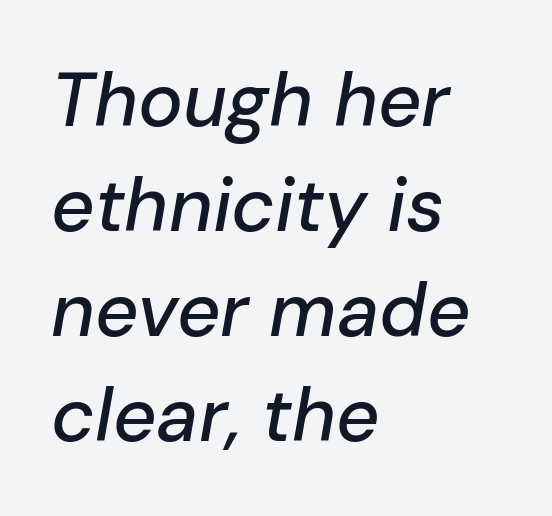
Q: Is the text italic (slanted)? A: Yes, it leans right by about 10 degrees.
Q: Is the text underlined? A: No.
Q: How is the paragraph aligned? A: Left-aligned.
Q: Is the spacing between letters normal or unusually wide? A: Normal.
Q: Is the spacing between lines tight, normal or loose? A: Normal.
Q: Width (condensed, normal, or wide)? A: Normal.
Q: Stroke contrast? A: Low.
Q: x-height? A: Medium.
Q: Monospaced? A: No.
